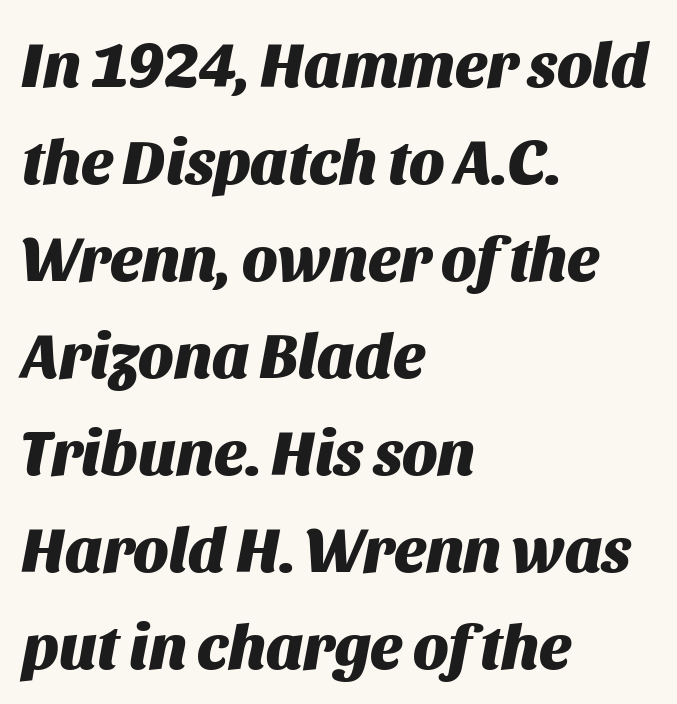
The image shows 63 px heavy type, italic (leaning right); set left-aligned, normal line spacing (1.54x), normal letter spacing, not underlined; medium stroke contrast and a large x-height.
